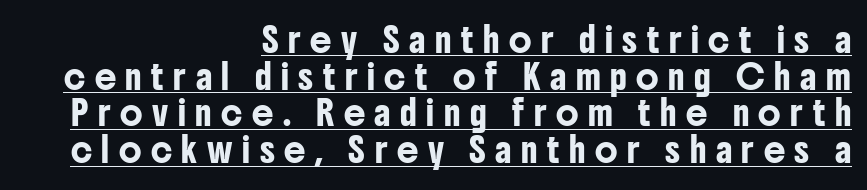
{"italic": "no", "underline": "yes", "align": "right", "line_spacing": "normal", "line_spacing_ratio": 1.53, "letter_spacing": "wide", "letter_spacing_em": 0.4, "glyph_px": 24}
